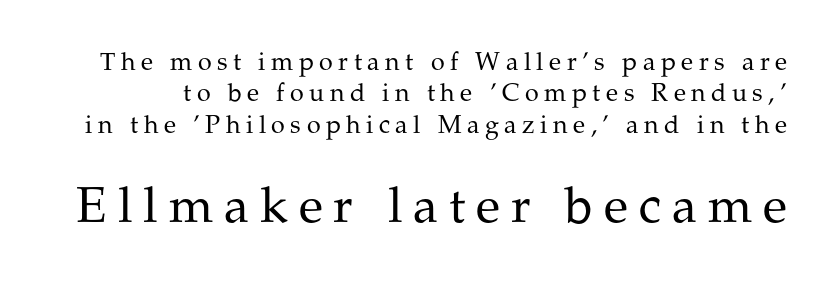
The image shows 50 px regular-weight serif type, upright; set normal line spacing (1.26x), unusually wide letter spacing (+0.22 em), not underlined; the second (bottom) block is 2.0x larger; medium stroke contrast and a medium x-height.
